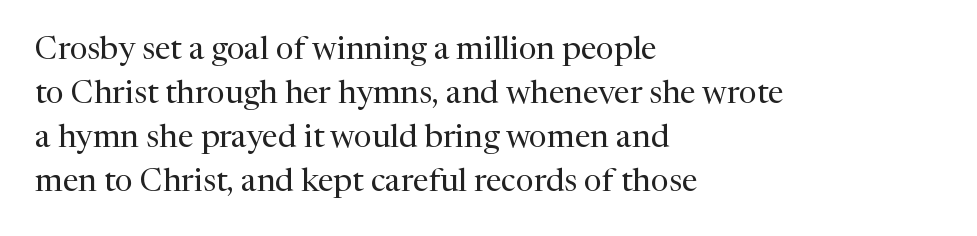
Descenders are the only things crossing below the line. No italicization has been applied; the sample stays upright. The lines sit at an ordinary, default distance from one another. The setting favours the left margin, as ordinary paragraphs usually do. This rendering employs a face with finishing strokes, i.e., a serif. Students, note that the glyphs here touch the page at normal intervals.
